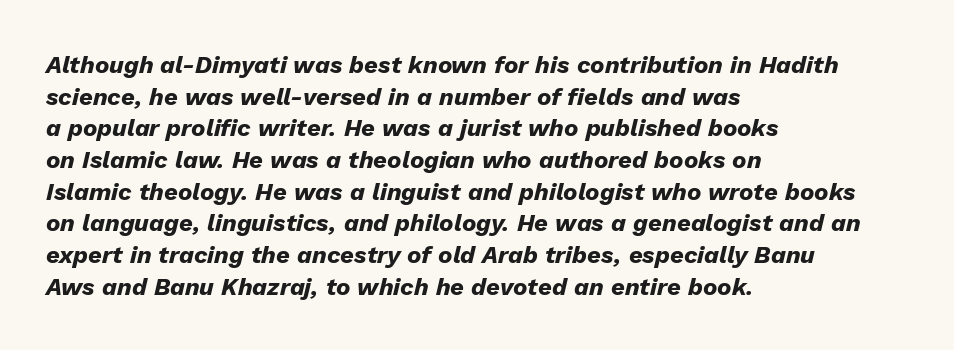
Q: Is the text bold? A: Yes.
Q: Is the text italic (slanted)? A: Yes, it leans right by about 13 degrees.
Q: Is the text underlined? A: No.
Q: How is the paragraph aligned? A: Left-aligned.
Q: Is the spacing between letters normal or unusually wide? A: Normal.
Q: Is the spacing between lines tight, normal or loose? A: Normal.
